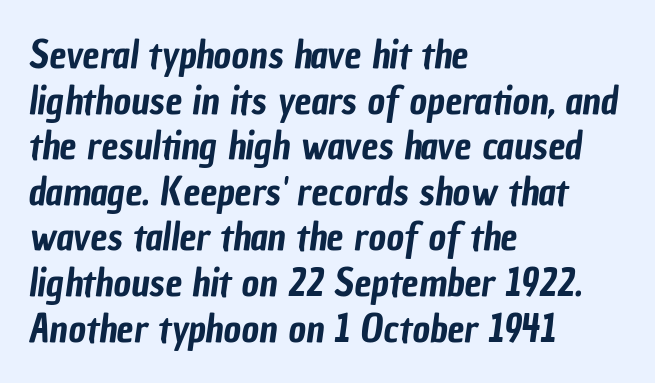
The strip under each line holds only bare page. The gaps between neighbouring characters are ordinary and unremarkable. The face used here is proportionally spaced, like ordinary book or web type. Font category for this specimen: sans-serif. The lines are quadded left.
